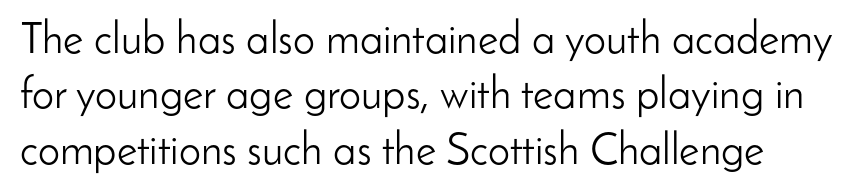
Q: Is the text bold? A: No.
Q: Is the text italic (slanted)? A: No, it is upright.
Q: Is the typeface a serif or a sans-serif typeface? A: Sans-serif.
Q: Is the text underlined? A: No.
Q: How is the paragraph aligned? A: Left-aligned.
Q: Is the spacing between letters normal or unusually wide? A: Normal.
Q: Is the spacing between lines tight, normal or loose? A: Normal.
Q: Width (condensed, normal, or wide)? A: Normal.
Q: Stroke contrast? A: Low.
Q: x-height? A: Small.
Q: Monospaced? A: No.
